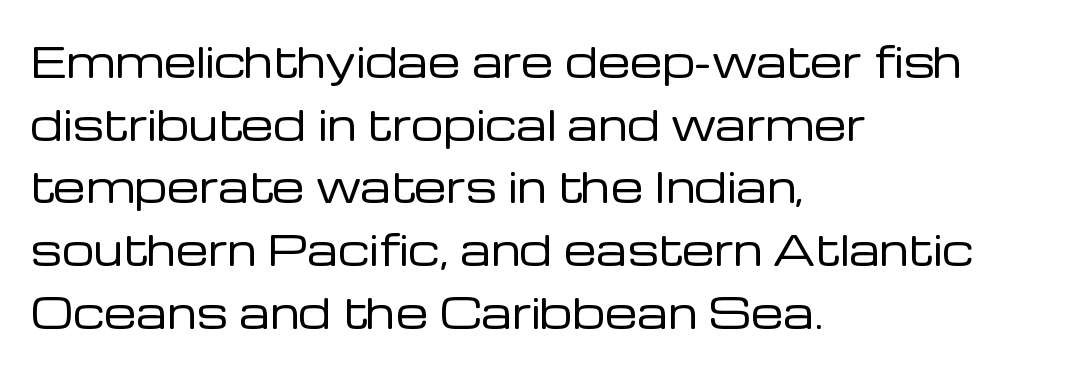
Check where the strokes stop: nothing finishes them off — pure sans. The font's upright variant was chosen for this text. The ragged edge is on the right, which tells us the setting is flush left. No letter is thick-stroked: the sample isn't bold.
